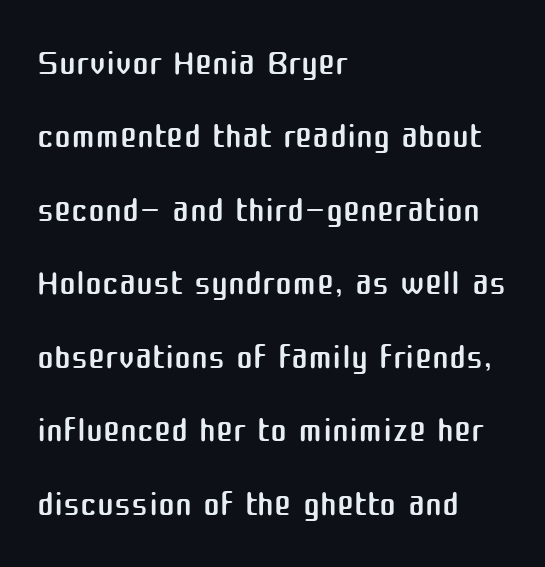
Ordinary non-slanted type is in use. What's the leading like? Ordinary, nothing unusual. In terms of letterform style, serifs are entirely absent. Nothing unusual about the tracking: characters are spaced as the font intends. Do the characters align in a grid? No, the font is proportional.
